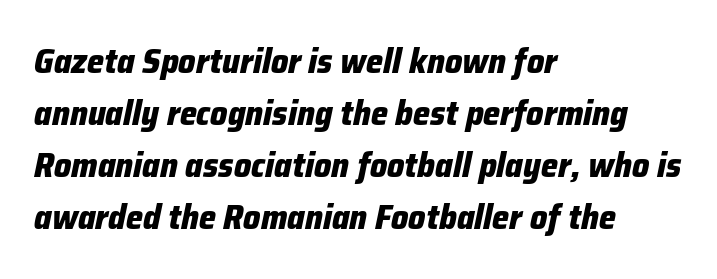
The image shows 34 px heavy type, italic (leaning right); set left-aligned, normal line spacing (1.53x), normal letter spacing, not underlined; low stroke contrast and a medium x-height.
